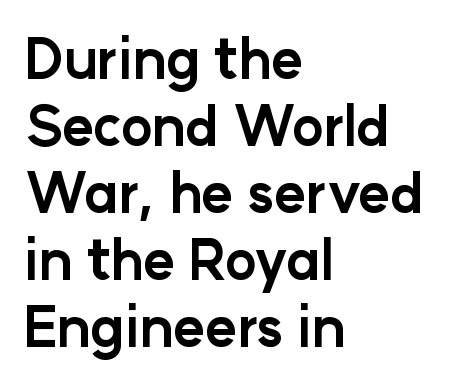
The image shows 54 px bold sans-serif type, upright; set left-aligned, line spacing 1.24x, normal letter spacing, not underlined; low stroke contrast and a medium x-height.
